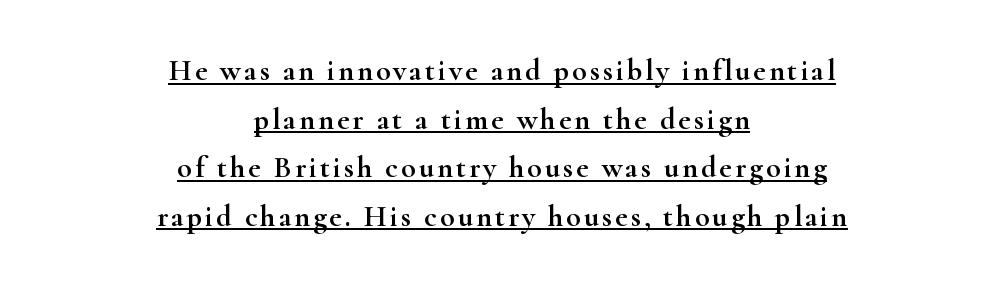
{"serif": "yes", "italic": "no", "width": "wide", "stroke_contrast": "high", "x_height": "small", "monospaced": "no", "underline": "yes", "align": "center", "line_spacing": "normal", "line_spacing_ratio": 1.62, "glyph_px": 30}
